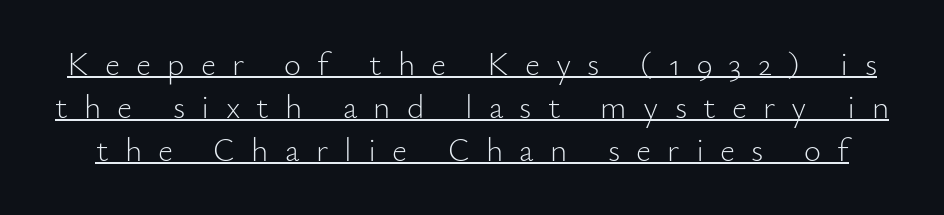
{"serif": "no", "italic": "no", "bold": "no", "weight": "light", "width": "normal", "stroke_contrast": "low", "x_height": "small", "monospaced": "no", "underline": "yes", "line_spacing": "normal", "line_spacing_ratio": 1.3, "letter_spacing": "wide", "letter_spacing_em": 0.49, "glyph_px": 33}
